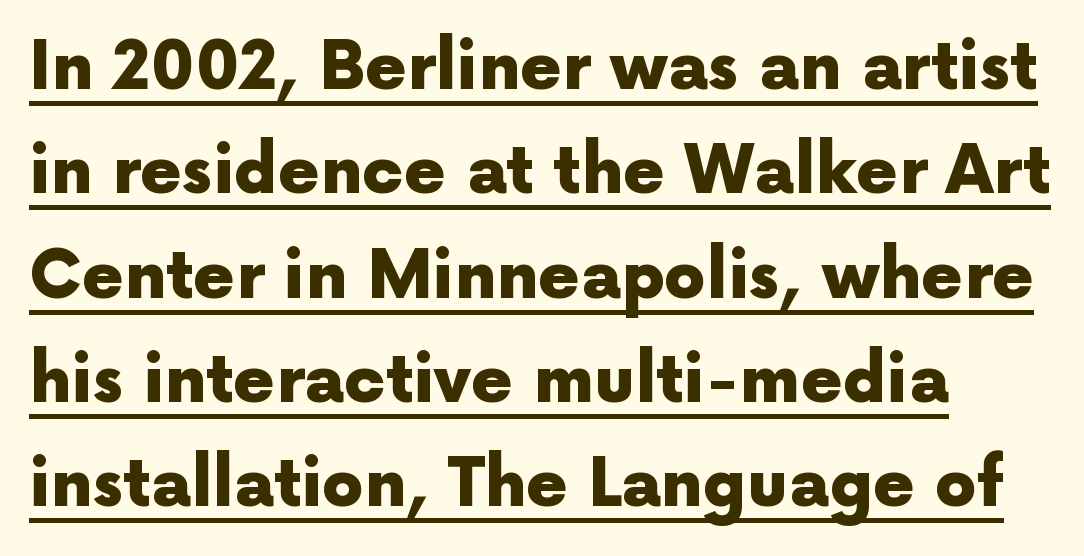
{"serif": "no", "italic": "no", "bold": "yes", "weight": "heavy", "width": "normal", "x_height": "medium", "monospaced": "no", "underline": "yes", "align": "left", "line_spacing": "normal", "line_spacing_ratio": 1.58, "letter_spacing": "normal", "letter_spacing_em": 0.0, "glyph_px": 66}
